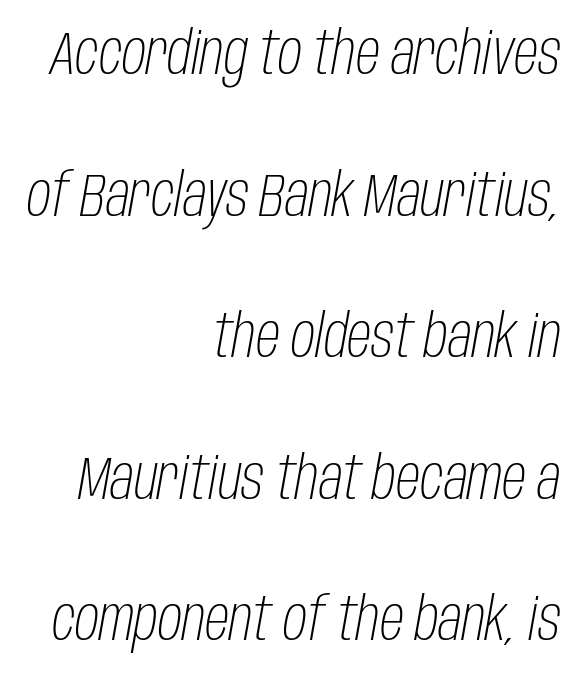
The image shows 60 px light, condensed type, italic (leaning right); set right-aligned, loose line spacing (2.36x), normal letter spacing, not underlined; low stroke contrast and a large x-height.
